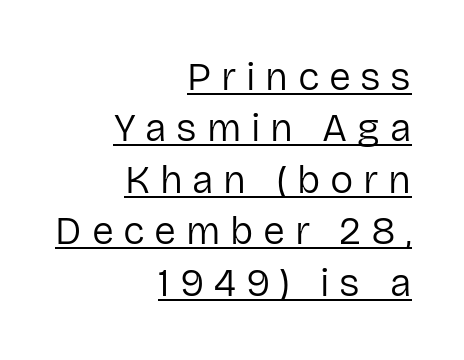
{"serif": "no", "italic": "no", "bold": "no", "weight": "regular", "width": "normal", "stroke_contrast": "low", "x_height": "medium", "monospaced": "no", "underline": "yes", "align": "right", "line_spacing": "normal", "line_spacing_ratio": 1.32, "letter_spacing": "wide", "letter_spacing_em": 0.25, "glyph_px": 39}
